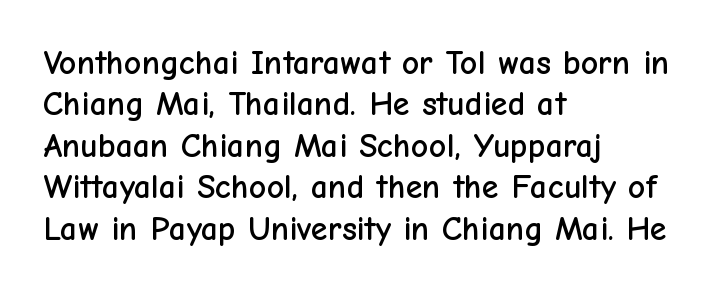
The letters stand upright; this is a roman face. What kind of face is this? One without serifs — a sans. These lines are rendered in a variable-pitch font. The strip under each line holds only bare page. Is the letter spacing exaggerated? No — it looks like the ordinary default.
